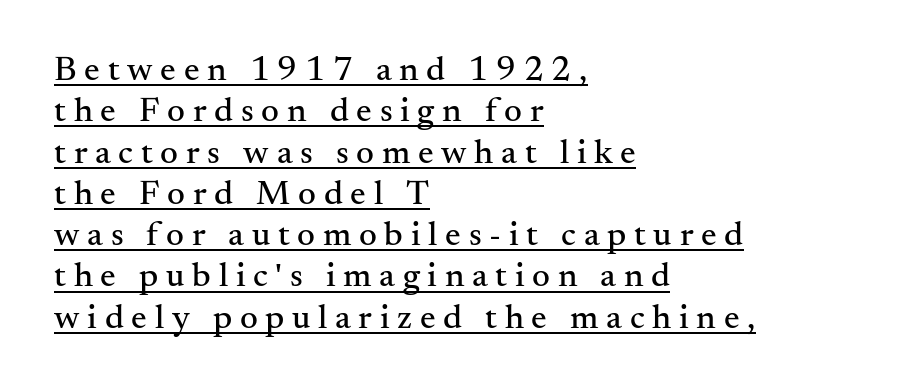
Is there an underline? Yes — a line sits under the letters. Do the letters lean? They stand straight. Horizontal alignment here is leftward, the default for most running prose. Characters follow at a spacing far wider than the type designer built in. Proportional: the letters do not fall into vertical columns. The characters display serif detailing at their extremities.
